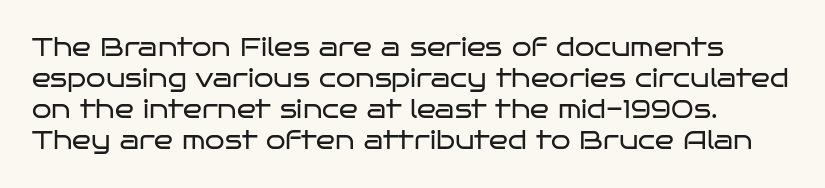
{"italic": "no", "bold": "no", "underline": "no", "line_spacing_ratio": 1.24, "letter_spacing": "normal", "letter_spacing_em": 0.0, "glyph_px": 25}
